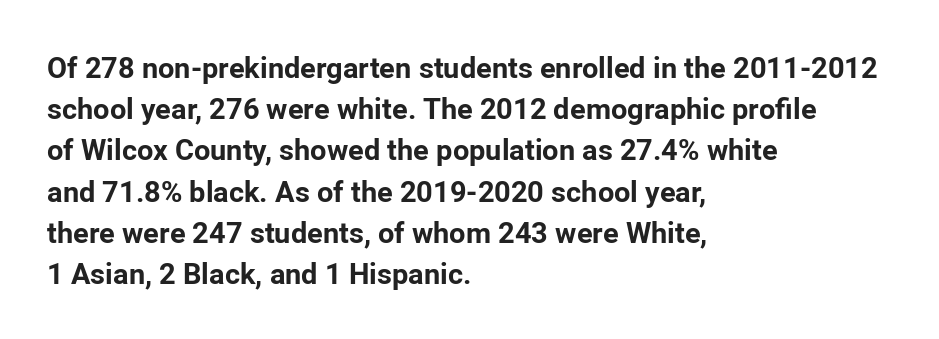
Reading down the block, your eye returns to a fixed left position each line. Evenly set lines give the paragraph a standard silhouette. The typography opts for an upright posture over an oblique one. Nothing unusual about the tracking: characters are spaced as the font intends. Rule under the text: the space is simply empty.
